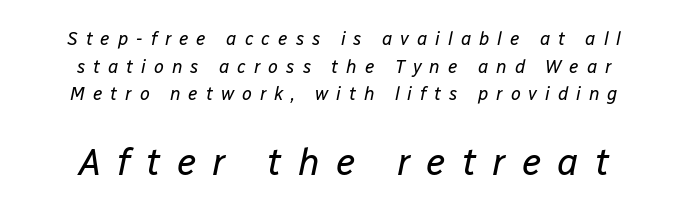
Lines of text with bare space underneath. Each letter keeps its own natural width here, so spacing adapts to shape. Observe the lean: these are italic letterforms. Characters follow at a spacing far wider than the type designer built in. Bold? No — there's no thickening of the strokes. Does the bottom block carry the larger type? Yes, it does.
